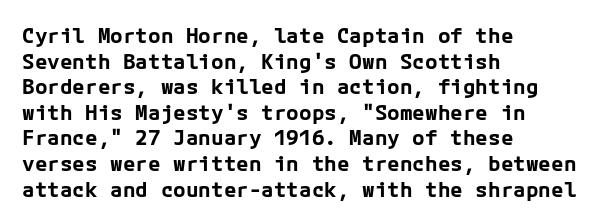
Q: Is the text bold? A: Yes.
Q: Is the text italic (slanted)? A: No, it is upright.
Q: Is the text underlined? A: No.
Q: How is the paragraph aligned? A: Left-aligned.
Q: Is the spacing between letters normal or unusually wide? A: Normal.
